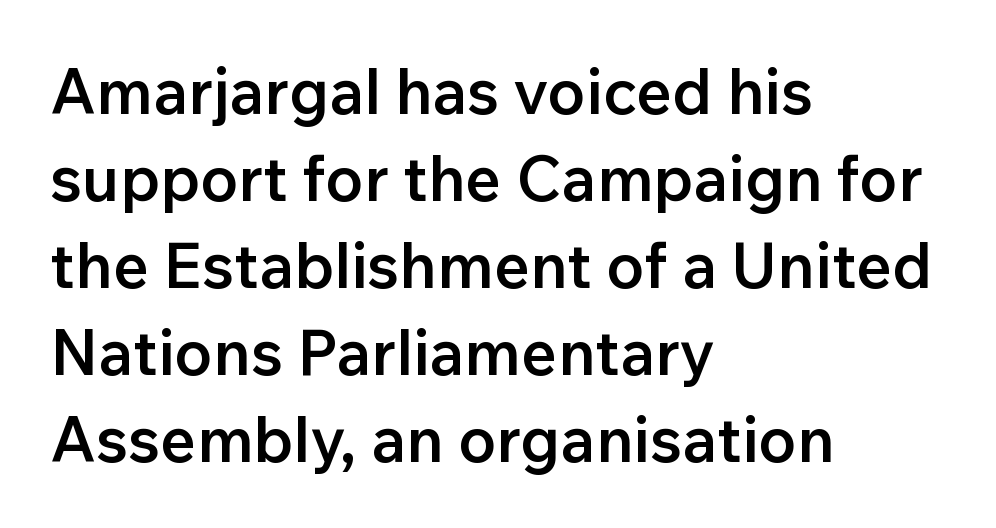
The image shows 63 px semibold sans-serif type, upright; set left-aligned, normal line spacing (1.38x), normal letter spacing, not underlined; low stroke contrast and a medium x-height.
